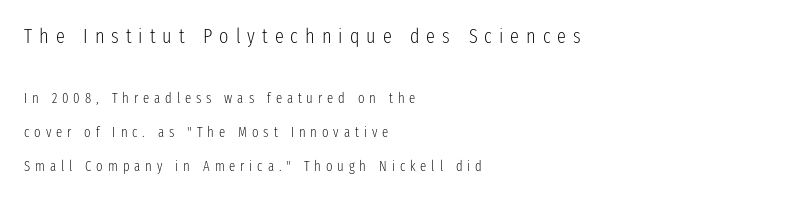
{"italic": "no", "bold": "no", "underline": "no", "align": "left", "line_spacing": "loose", "line_spacing_ratio": 2.43, "letter_spacing": "wide", "letter_spacing_em": 0.35, "larger_block": "first", "size_ratio": 1.43, "glyph_px": 20}
